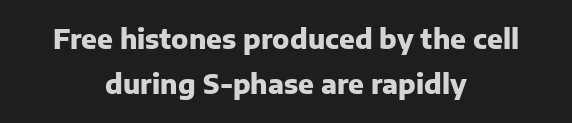
The image shows 26 px bold type, upright; set centered, line spacing 1.74x, normal letter spacing, not underlined.
